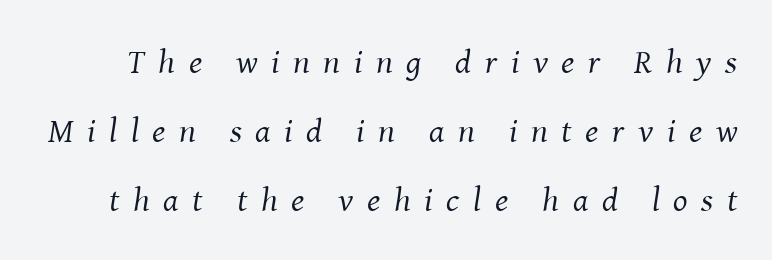
{"serif": "yes", "italic": "yes", "lean": "right", "slant_degrees": 8, "bold": "no", "weight": "regular", "width": "normal", "stroke_contrast": "medium", "x_height": "medium", "monospaced": "no", "underline": "no", "line_spacing": "loose", "line_spacing_ratio": 2.03, "letter_spacing": "wide", "letter_spacing_em": 0.4, "glyph_px": 34}
